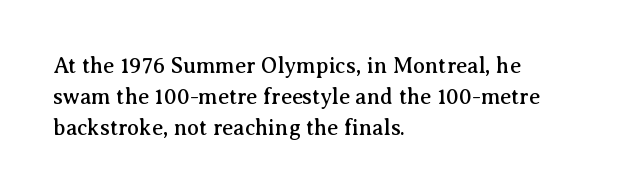
A classic flush-left, rag-right setting is used for this passage. Rendered with straight, roman letterforms. The rendering uses a moderate line-height, typical for paragraphs. In terms of letterspacing, this is plain default setting.
